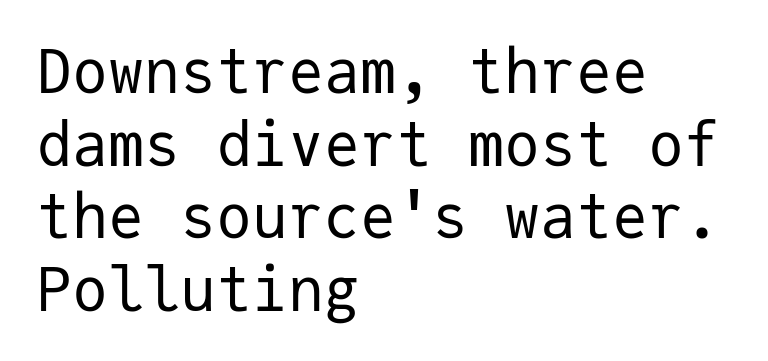
{"serif": "no", "italic": "no", "bold": "no", "weight": "regular", "width": "normal", "stroke_contrast": "low", "x_height": "medium", "monospaced": "yes", "underline": "no", "align": "left", "line_spacing_ratio": 1.21, "letter_spacing": "normal", "letter_spacing_em": 0.0, "glyph_px": 60}
